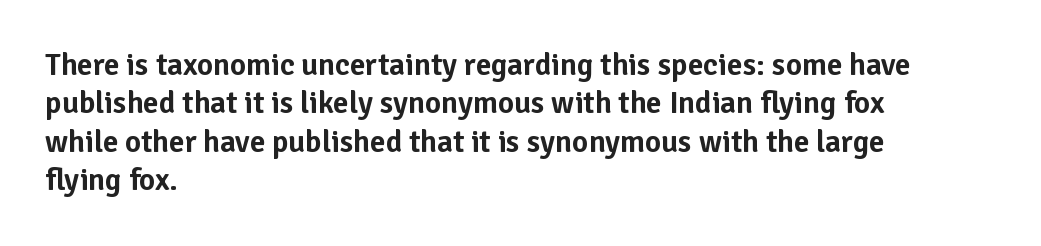
Q: Is the text italic (slanted)? A: No, it is upright.
Q: Is the typeface a serif or a sans-serif typeface? A: Sans-serif.
Q: Is the text underlined? A: No.
Q: How is the paragraph aligned? A: Left-aligned.
Q: Is the spacing between letters normal or unusually wide? A: Normal.
Q: Width (condensed, normal, or wide)? A: Normal.
Q: Stroke contrast? A: Low.
Q: x-height? A: Medium.
Q: Monospaced? A: No.
